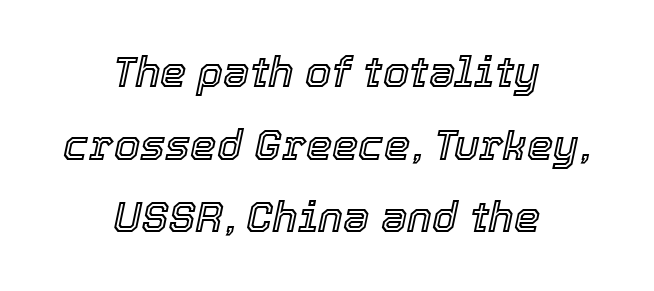
{"italic": "yes", "lean": "right", "slant_degrees": 12, "width": "normal", "x_height": "medium", "monospaced": "no", "underline": "no", "align": "center", "line_spacing_ratio": 1.73, "letter_spacing": "normal", "letter_spacing_em": 0.0, "glyph_px": 42}
